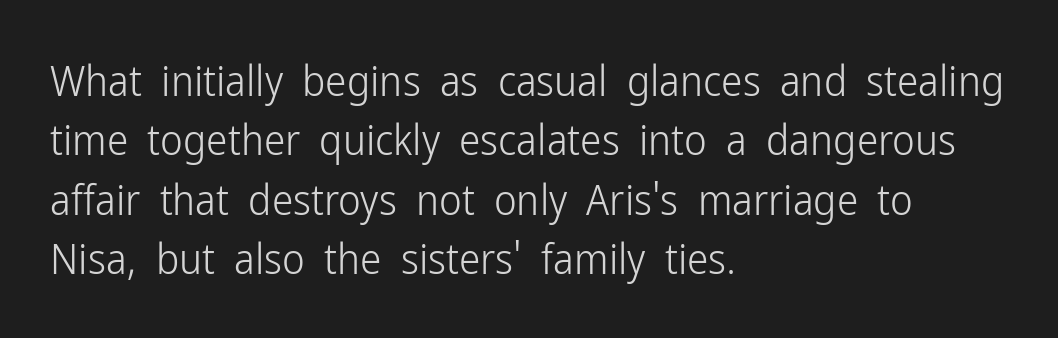
Q: Is the text bold? A: No.
Q: Is the text italic (slanted)? A: No, it is upright.
Q: Is the typeface a serif or a sans-serif typeface? A: Sans-serif.
Q: Is the text underlined? A: No.
Q: How is the paragraph aligned? A: Left-aligned.
Q: Is the spacing between letters normal or unusually wide? A: Normal.
Q: Is the spacing between lines tight, normal or loose? A: Normal.
Q: Width (condensed, normal, or wide)? A: Condensed.
Q: Stroke contrast? A: Low.
Q: x-height? A: Medium.
Q: Monospaced? A: No.
